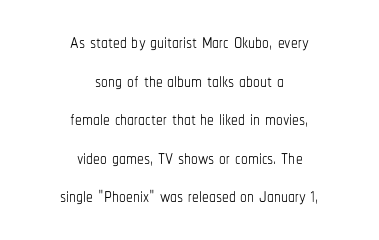
Successive baselines arrive at the customary interval. Designer's note — italics off, roman on. The typesetter chose a symmetrical, centered arrangement here. The gaps between neighbouring characters are ordinary and unremarkable.
